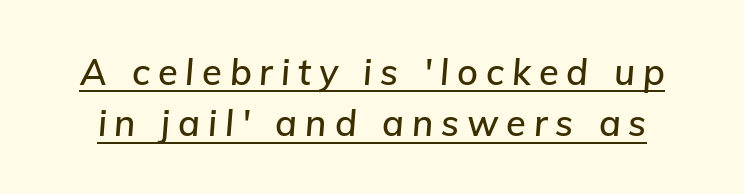
The image shows 36 px text type, italic (leaning right); set normal line spacing (1.43x), unusually wide letter spacing (+0.22 em), underlined; low stroke contrast and a medium x-height.
